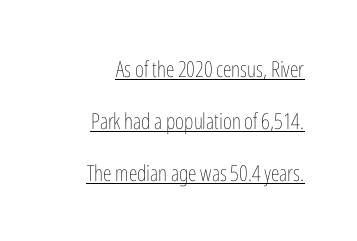
{"italic": "no", "bold": "no", "underline": "yes", "align": "right", "line_spacing": "loose", "line_spacing_ratio": 2.36, "letter_spacing": "normal", "letter_spacing_em": 0.0, "glyph_px": 22}
